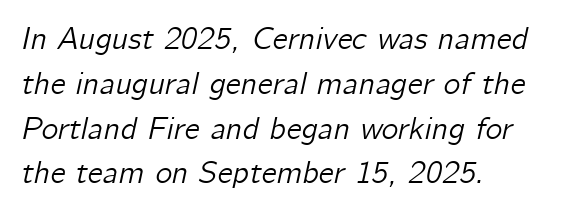
The image shows 32 px text type, italic (leaning right); set left-aligned, normal line spacing (1.4x), normal letter spacing, not underlined; low stroke contrast and a medium x-height.
